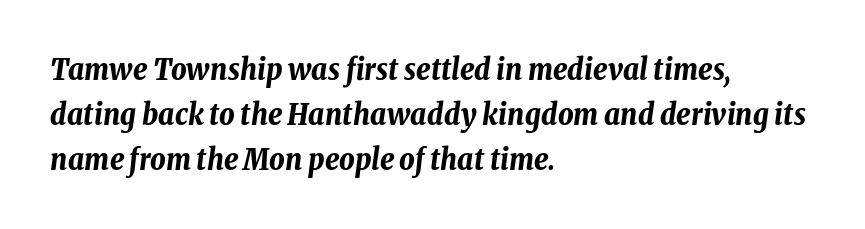
The image shows 30 px bold, condensed type, italic (leaning right); set left-aligned, normal line spacing (1.5x), normal letter spacing, not underlined; low stroke contrast and a medium x-height.
